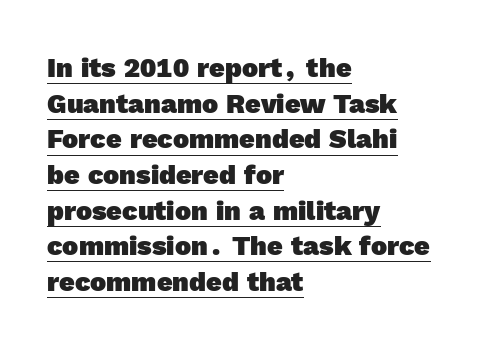
The image shows 27 px bold type; set left-aligned, normal line spacing (1.32x), normal letter spacing, underlined.
